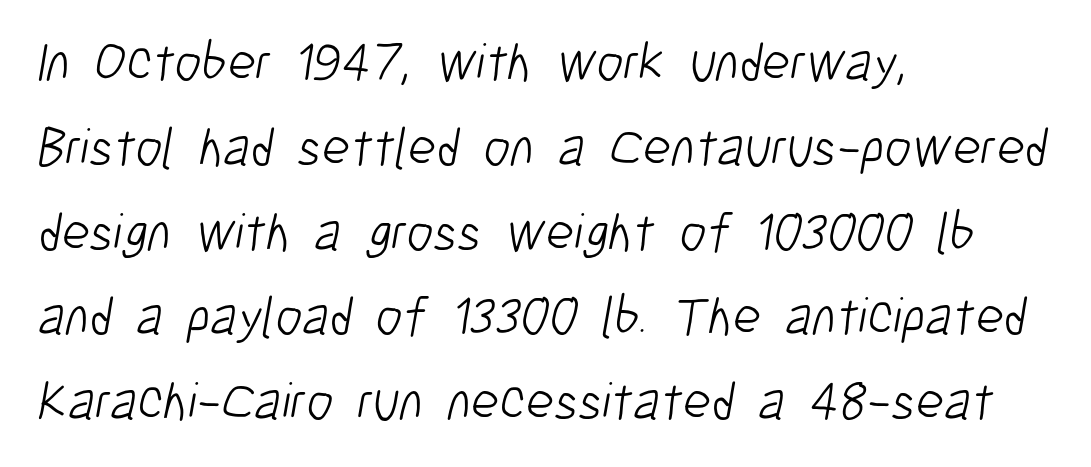
Is this a fixed-width face? No — the glyphs have proportional, varying widths. Nothing unusual about the tracking: characters are spaced as the font intends. Stems here are at most as thick as an everyday book face. Glance below the letters and you will spot only blank space. Nope, no serifs anywhere on these letters.
